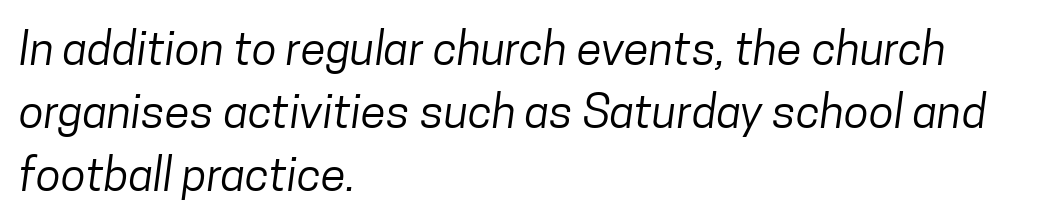
Q: Is the text bold? A: No.
Q: Is the typeface a serif or a sans-serif typeface? A: Sans-serif.
Q: Is the text underlined? A: No.
Q: How is the paragraph aligned? A: Left-aligned.
Q: Is the spacing between letters normal or unusually wide? A: Normal.
Q: Is the spacing between lines tight, normal or loose? A: Normal.
Q: Width (condensed, normal, or wide)? A: Condensed.
Q: Stroke contrast? A: Low.
Q: x-height? A: Medium.
Q: Monospaced? A: No.
